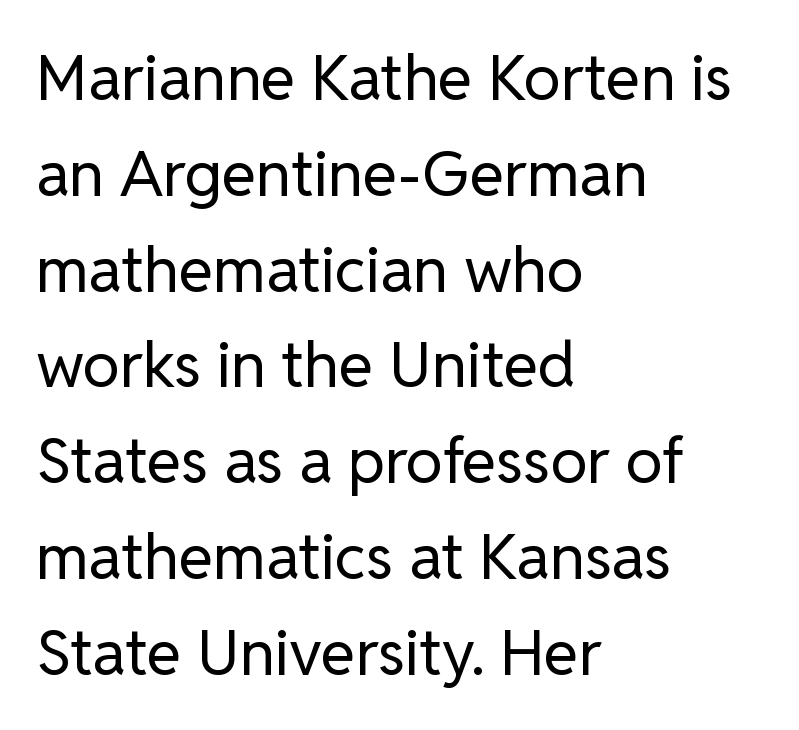
{"serif": "no", "italic": "no", "bold": "no", "weight": "regular", "width": "normal", "stroke_contrast": "low", "x_height": "medium", "monospaced": "no", "underline": "no", "align": "left", "line_spacing": "normal", "line_spacing_ratio": 1.52, "letter_spacing": "normal", "letter_spacing_em": 0.0, "glyph_px": 63}
